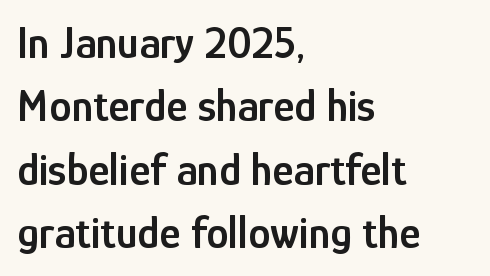
{"serif": "no", "italic": "no", "bold": "semi", "weight": "semibold", "width": "condensed", "stroke_contrast": "low", "x_height": "medium", "monospaced": "no", "underline": "no", "align": "left", "line_spacing": "normal", "line_spacing_ratio": 1.41, "letter_spacing": "normal", "letter_spacing_em": 0.0, "glyph_px": 45}
